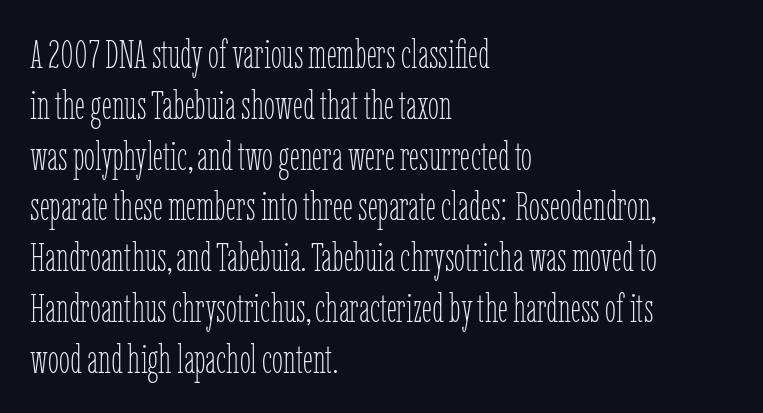
Q: Is the text bold? A: No.
Q: Is the text italic (slanted)? A: No, it is upright.
Q: Is the text underlined? A: No.
Q: How is the paragraph aligned? A: Left-aligned.
Q: Is the spacing between letters normal or unusually wide? A: Normal.
Q: Is the spacing between lines tight, normal or loose? A: Normal.
Q: Width (condensed, normal, or wide)? A: Condensed.
Q: Stroke contrast? A: Low.
Q: x-height? A: Medium.
Q: Monospaced? A: No.
